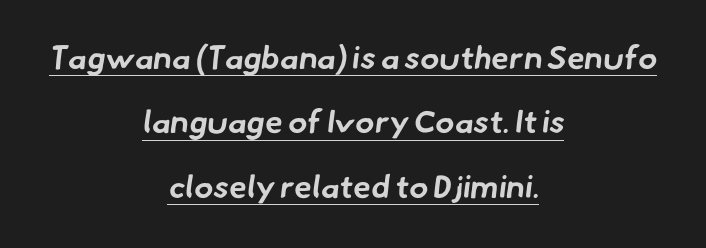
What's the leading like? Stretched, with rows far apart. Note the varied advance widths — an 'i' is clearly narrower than an 'm'. This sample uses plain, unmodified letter spacing. Caption: multi-line text, centered on the measure. Typesetter's note: full bold, strokes at maximum text heaviness. Look at the bottom of the vertical strokes: they stop flat, with no serifs.
